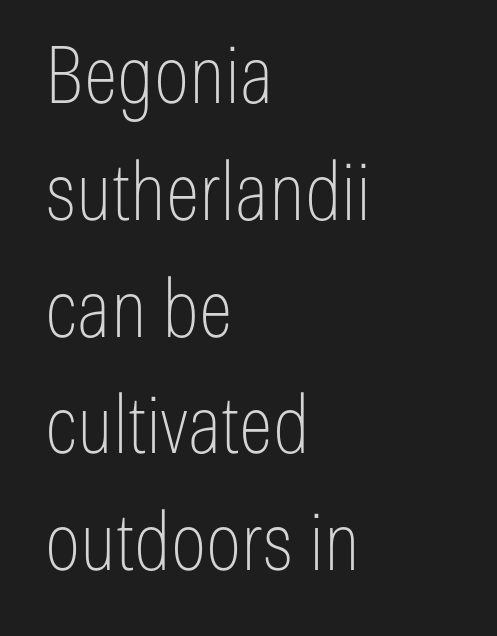
The compositor pushed each line to the left boundary. The area under the type is left untouched. The strokes are not fattened; the text isn't bold. The leading is moderate, giving the passage an even texture. When letters stand straight like this, we call the style roman or upright.
